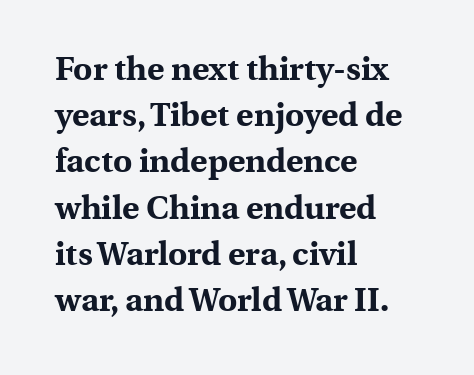
{"serif": "yes", "italic": "no", "bold": "yes", "weight": "bold", "width": "normal", "x_height": "medium", "monospaced": "no", "underline": "no", "align": "left", "line_spacing": "normal", "line_spacing_ratio": 1.4, "letter_spacing": "normal", "letter_spacing_em": 0.0, "glyph_px": 33}
